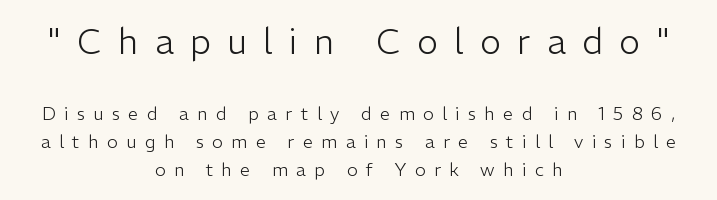
{"serif": "no", "italic": "no", "bold": "no", "weight": "light", "width": "normal", "stroke_contrast": "low", "x_height": "medium", "monospaced": "no", "underline": "no", "align": "center", "line_spacing": "normal", "line_spacing_ratio": 1.56, "letter_spacing": "wide", "letter_spacing_em": 0.47, "larger_block": "first", "size_ratio": 1.94, "glyph_px": 35}
